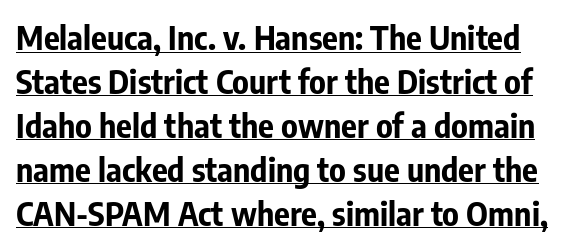
{"serif": "no", "italic": "no", "bold": "yes", "weight": "bold", "width": "condensed", "stroke_contrast": "low", "x_height": "medium", "monospaced": "no", "underline": "yes", "line_spacing": "normal", "line_spacing_ratio": 1.33, "letter_spacing": "normal", "letter_spacing_em": 0.0, "glyph_px": 33}
